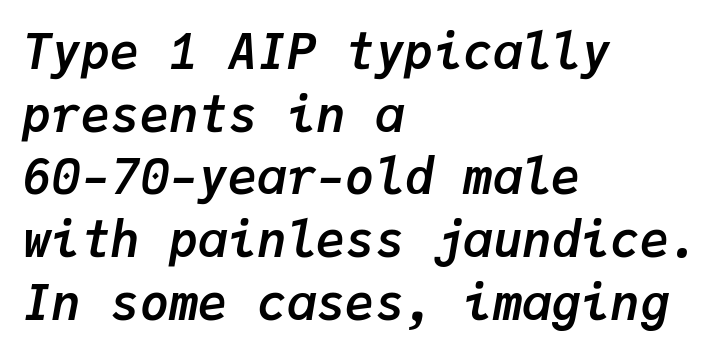
The image shows 49 px semibold type, italic (leaning right), monospaced; set left-aligned, normal line spacing (1.28x), normal letter spacing, not underlined; low stroke contrast and a medium x-height.
